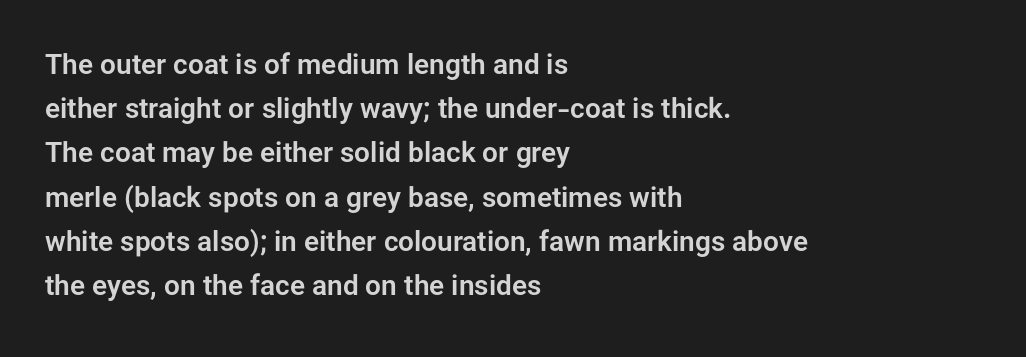
{"serif": "no", "italic": "no", "width": "normal", "stroke_contrast": "low", "x_height": "medium", "monospaced": "no", "underline": "no", "align": "left", "line_spacing": "normal", "line_spacing_ratio": 1.58, "letter_spacing": "normal", "letter_spacing_em": 0.0, "glyph_px": 28}
